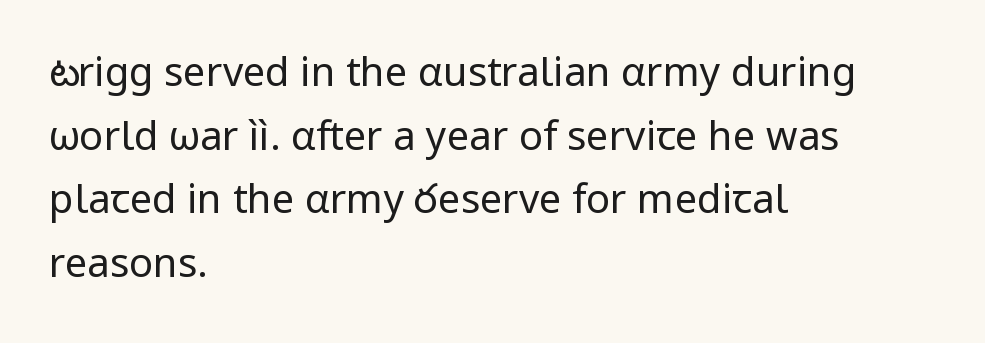
The image shows 40 px regular-weight sans-serif type, upright; set left-aligned, normal line spacing (1.59x), normal letter spacing, not underlined; low stroke contrast and a medium x-height.
